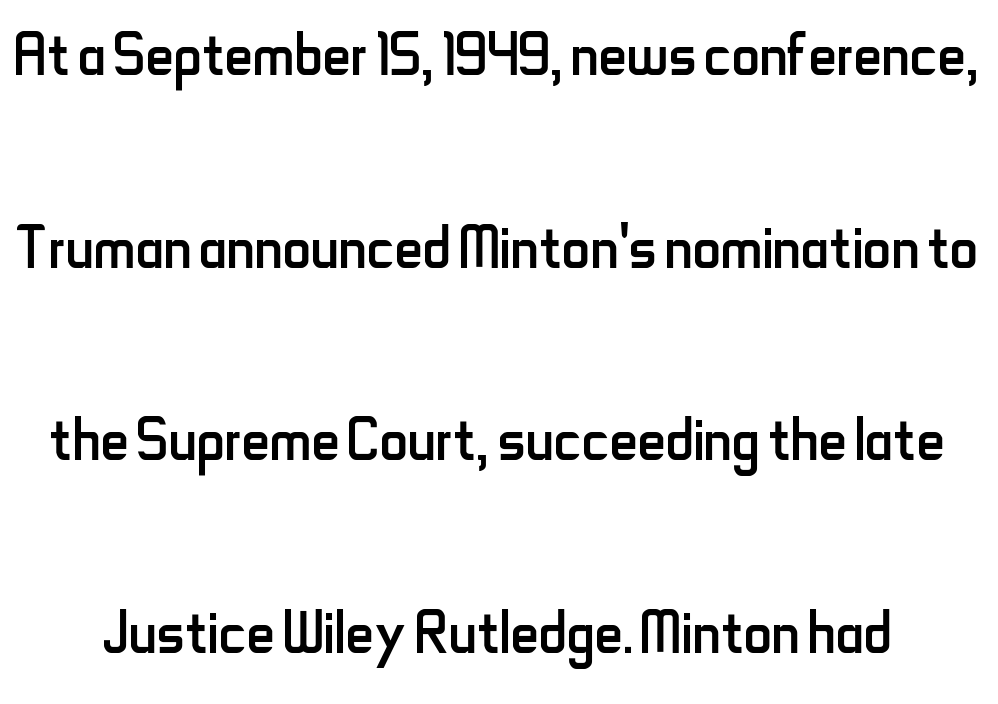
{"serif": "no", "italic": "no", "bold": "no", "weight": "regular", "width": "condensed", "stroke_contrast": "low", "x_height": "small", "monospaced": "no", "underline": "no", "line_spacing": "loose", "line_spacing_ratio": 2.47, "letter_spacing": "normal", "letter_spacing_em": 0.0, "glyph_px": 78}
